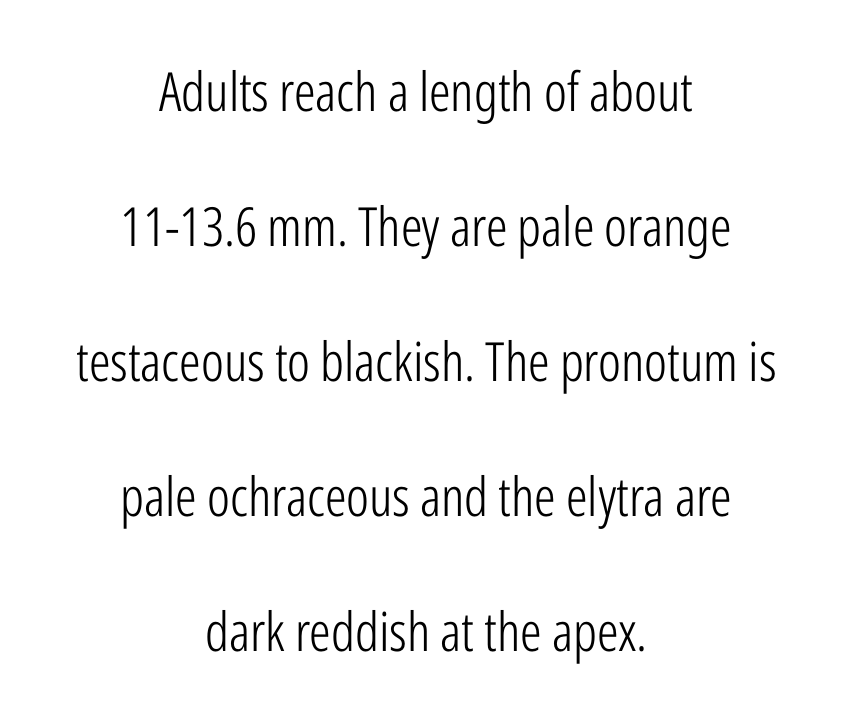
{"serif": "no", "italic": "no", "bold": "no", "weight": "light", "width": "condensed", "stroke_contrast": "low", "x_height": "medium", "monospaced": "no", "underline": "no", "align": "center", "line_spacing": "loose", "line_spacing_ratio": 2.5, "letter_spacing": "normal", "letter_spacing_em": 0.0, "glyph_px": 54}
